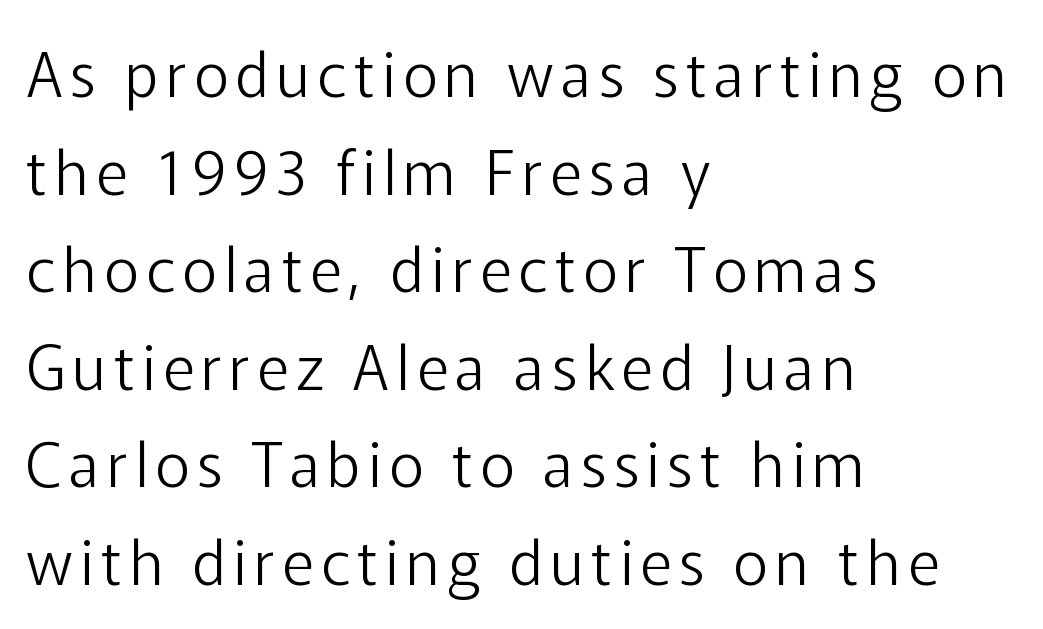
The image shows 61 px light sans-serif type, upright; set left-aligned, normal line spacing (1.6x), not underlined; low stroke contrast and a medium x-height.
